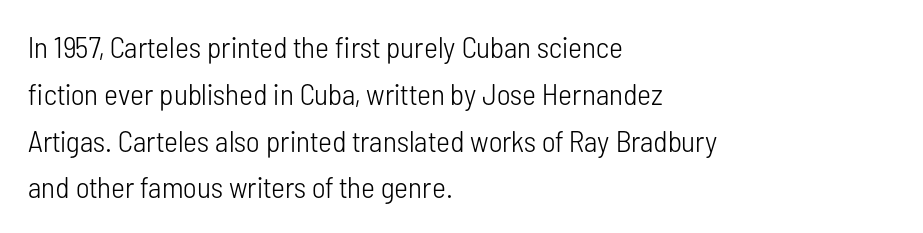
{"serif": "no", "italic": "no", "bold": "no", "weight": "light", "width": "condensed", "stroke_contrast": "low", "x_height": "medium", "monospaced": "no", "underline": "no", "align": "left", "line_spacing": "normal", "line_spacing_ratio": 1.56, "letter_spacing": "normal", "letter_spacing_em": 0.0, "glyph_px": 30}
